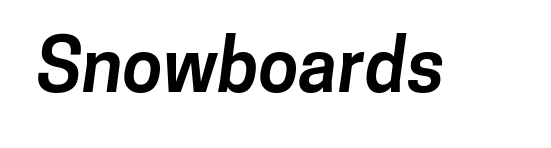
Q: Is the text bold? A: Yes.
Q: Is the typeface a serif or a sans-serif typeface? A: Sans-serif.
Q: Is the text underlined? A: No.
Q: Is the spacing between letters normal or unusually wide? A: Normal.
Q: Width (condensed, normal, or wide)? A: Normal.
Q: Stroke contrast? A: Low.
Q: x-height? A: Medium.
Q: Monospaced? A: No.
